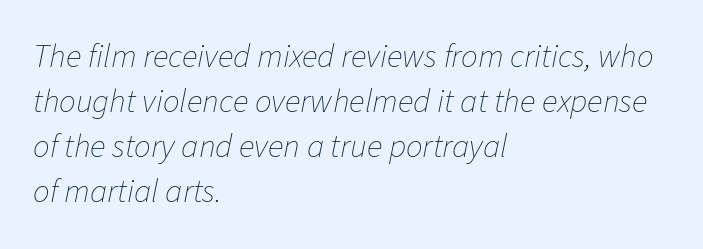
{"italic": "yes", "lean": "right", "slant_degrees": 11, "bold": "no", "weight": "thin", "width": "normal", "stroke_contrast": "low", "x_height": "medium", "monospaced": "no", "underline": "no", "align": "left", "line_spacing": "normal", "line_spacing_ratio": 1.36, "letter_spacing": "normal", "letter_spacing_em": 0.0, "glyph_px": 33}
